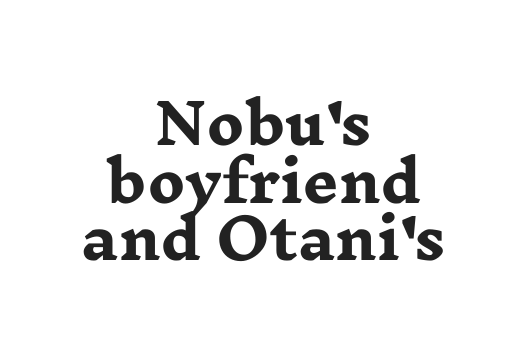
Q: Is the text bold? A: Yes.
Q: Is the text italic (slanted)? A: No, it is upright.
Q: Is the typeface a serif or a sans-serif typeface? A: Serif.
Q: Is the text underlined? A: No.
Q: How is the paragraph aligned? A: Centered.
Q: Is the spacing between letters normal or unusually wide? A: Normal.
Q: Is the spacing between lines tight, normal or loose? A: Tight.
Q: Width (condensed, normal, or wide)? A: Wide.
Q: Stroke contrast? A: Low.
Q: x-height? A: Medium.
Q: Monospaced? A: No.
